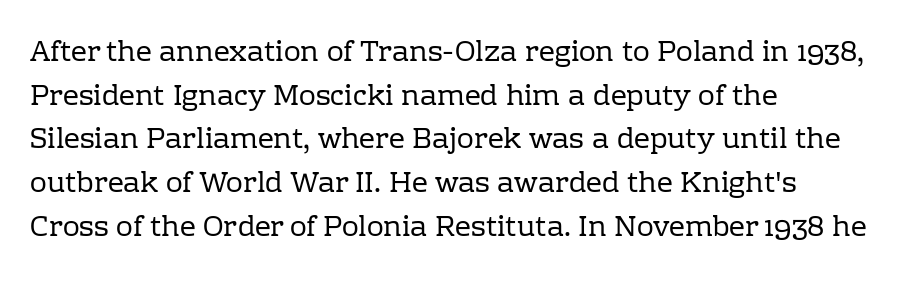
Q: Is the text bold? A: No.
Q: Is the text italic (slanted)? A: No, it is upright.
Q: Is the typeface a serif or a sans-serif typeface? A: Serif.
Q: Is the text underlined? A: No.
Q: How is the paragraph aligned? A: Left-aligned.
Q: Is the spacing between letters normal or unusually wide? A: Normal.
Q: Is the spacing between lines tight, normal or loose? A: Normal.
Q: Width (condensed, normal, or wide)? A: Normal.
Q: Stroke contrast? A: Low.
Q: x-height? A: Medium.
Q: Monospaced? A: No.
